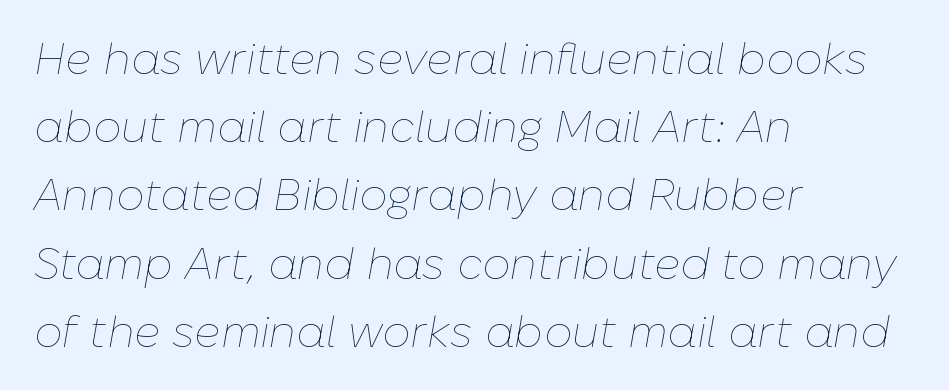
Horizontal bands of white between lines are of average thickness. Compared with typical body copy, the letter spacing here is the same. Nothing heavy about these letters — not bold at all. Horizontally, the lines are justified to the leading edge only.
